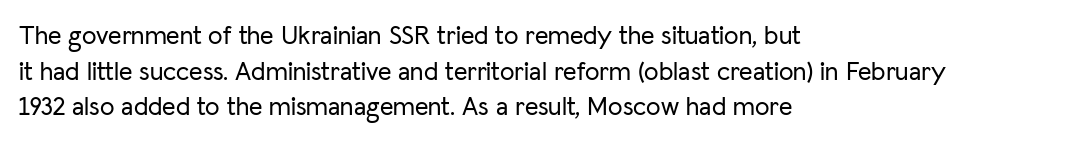
The image shows 26 px text type, upright; set left-aligned, normal line spacing (1.37x), normal letter spacing, not underlined.
